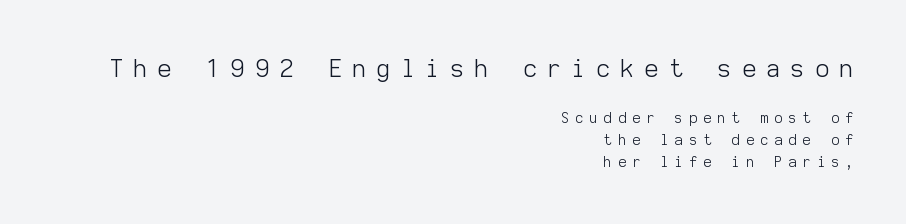
{"italic": "no", "bold": "no", "underline": "no", "align": "right", "line_spacing": "normal", "line_spacing_ratio": 1.55, "letter_spacing": "wide", "letter_spacing_em": 0.44, "larger_block": "first", "size_ratio": 1.71, "glyph_px": 24}
